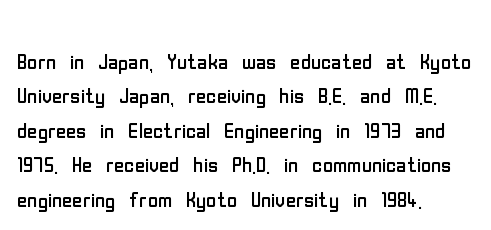
{"serif": "no", "italic": "no", "bold": "no", "weight": "regular", "width": "condensed", "stroke_contrast": "low", "x_height": "medium", "monospaced": "no", "underline": "no", "align": "left", "line_spacing_ratio": 1.23, "letter_spacing": "normal", "letter_spacing_em": 0.0, "glyph_px": 28}
